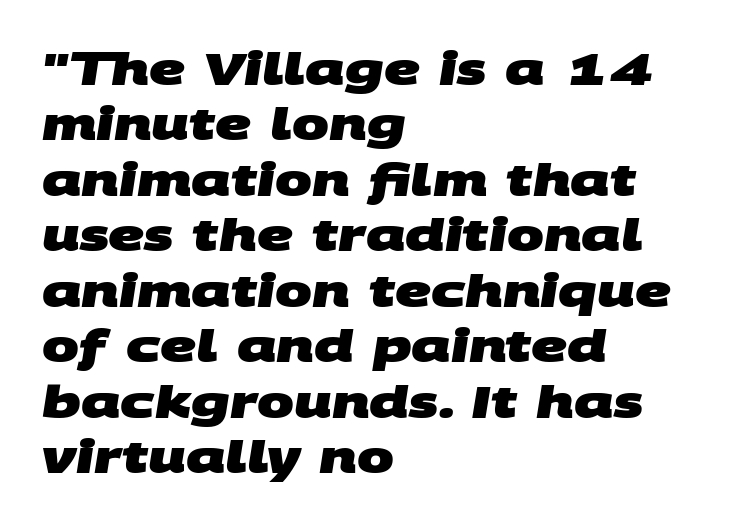
A normal amount of white space separates one row of letters from the next. Every row of glyphs begins at an identical x-position on the left. The rendering uses natural spacing where letterforms have individual widths. Strokes here are thick enough to call this a true bold. The zone under the glyphs is completely vacant.
